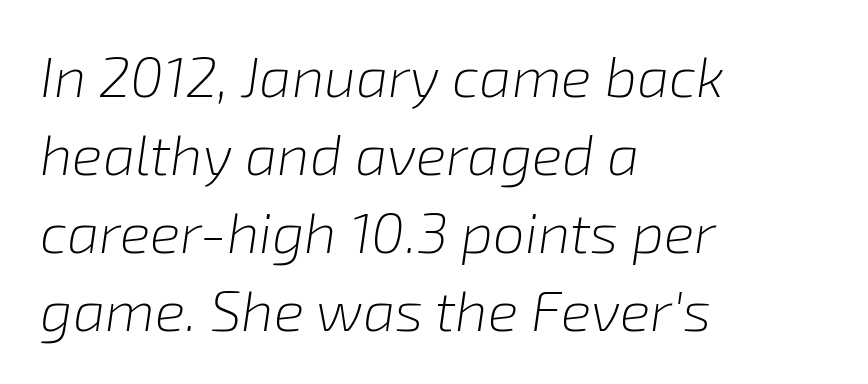
{"italic": "yes", "lean": "right", "slant_degrees": 8, "bold": "no", "weight": "light", "width": "normal", "stroke_contrast": "low", "x_height": "medium", "monospaced": "no", "underline": "no", "align": "left", "line_spacing": "normal", "line_spacing_ratio": 1.37, "letter_spacing": "normal", "letter_spacing_em": 0.0, "glyph_px": 57}
